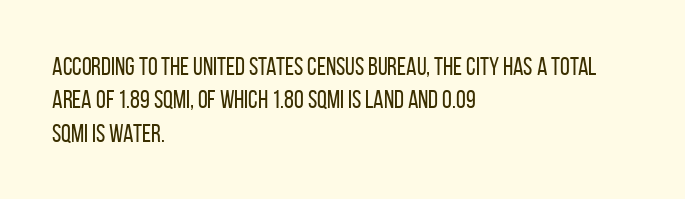
Q: Is the text bold? A: No.
Q: Is the text italic (slanted)? A: No, it is upright.
Q: Is the text underlined? A: No.
Q: How is the paragraph aligned? A: Left-aligned.
Q: Is the spacing between letters normal or unusually wide? A: Normal.
Q: Is the spacing between lines tight, normal or loose? A: Normal.
